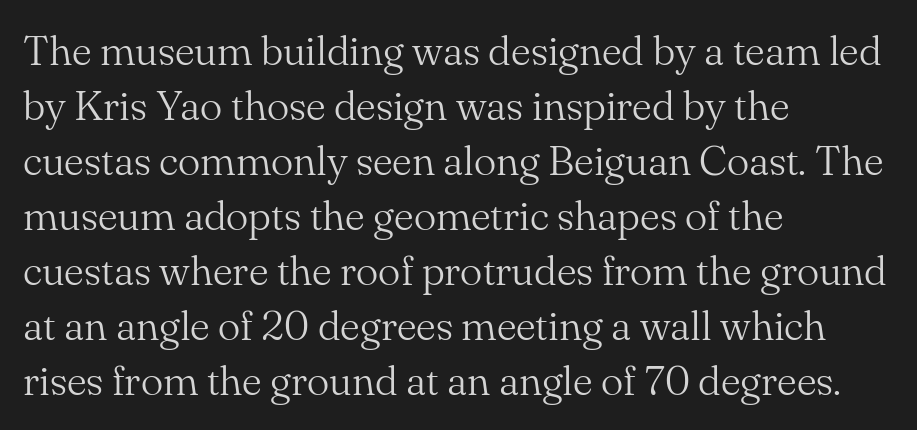
The passage shown is typed in a proportional face where columns would drift. In terms of leading, this rendering sits right in the middle. Honestly, the letter spacing is just normal — you wouldn't notice it. A quiet, ordinary-to-light weight characterises the typeface.
